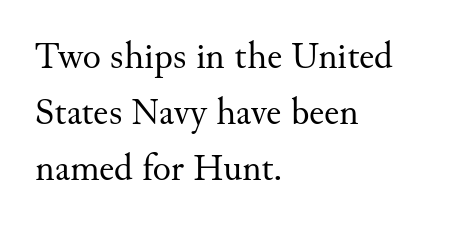
The image shows 38 px regular-weight serif type, upright; set left-aligned, normal line spacing (1.48x), normal letter spacing, not underlined; medium stroke contrast and a small x-height.
